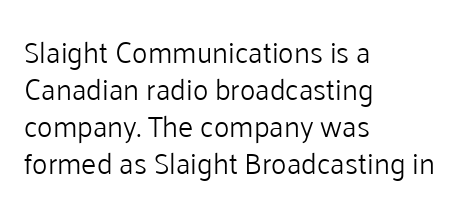
The image shows 29 px light sans-serif type, upright; set left-aligned, normal line spacing (1.28x), normal letter spacing, not underlined; low stroke contrast and a medium x-height.
